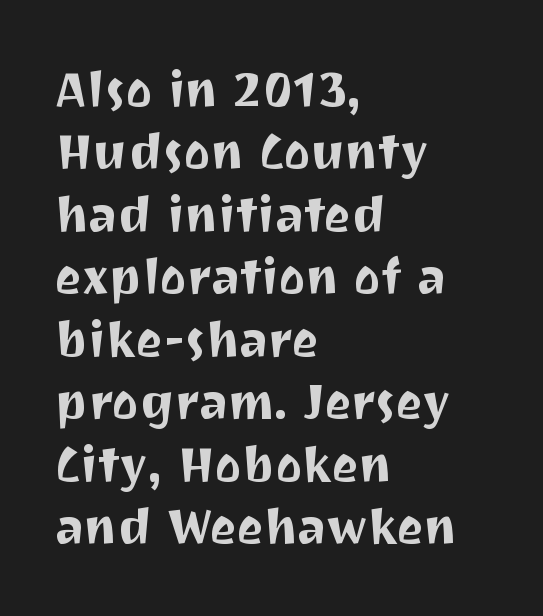
Q: Is the text italic (slanted)? A: No, it is upright.
Q: Is the typeface a serif or a sans-serif typeface? A: Sans-serif.
Q: Is the text underlined? A: No.
Q: How is the paragraph aligned? A: Left-aligned.
Q: Is the spacing between letters normal or unusually wide? A: Normal.
Q: Is the spacing between lines tight, normal or loose? A: Normal.
Q: Width (condensed, normal, or wide)? A: Normal.
Q: Stroke contrast? A: Medium.
Q: x-height? A: Medium.
Q: Monospaced? A: No.
